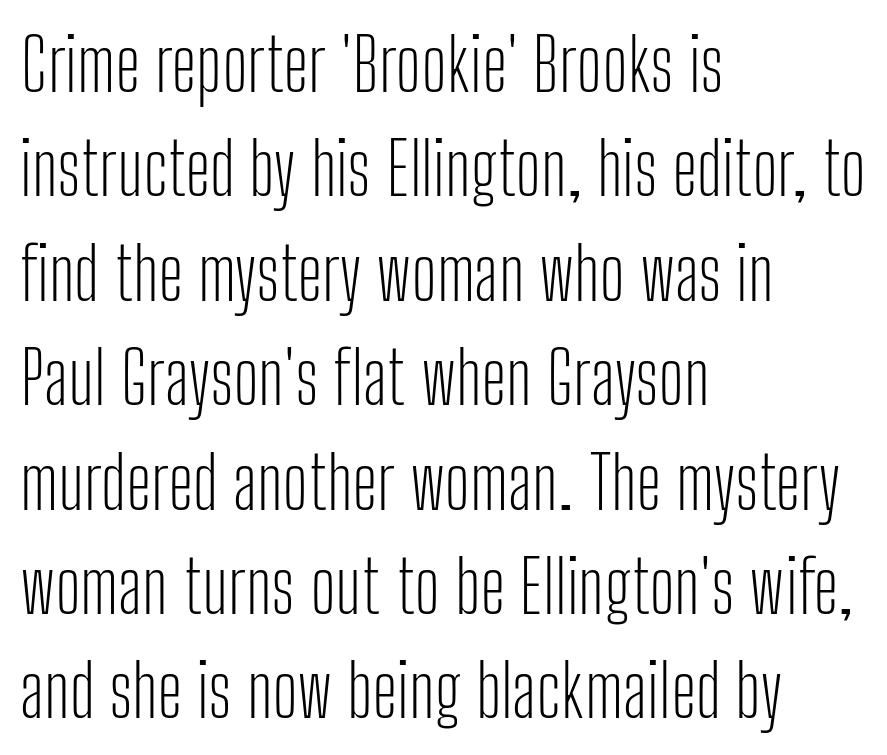
Q: Is the text bold? A: No.
Q: Is the text italic (slanted)? A: No, it is upright.
Q: Is the typeface a serif or a sans-serif typeface? A: Sans-serif.
Q: Is the text underlined? A: No.
Q: How is the paragraph aligned? A: Left-aligned.
Q: Is the spacing between letters normal or unusually wide? A: Normal.
Q: Is the spacing between lines tight, normal or loose? A: Normal.
Q: Width (condensed, normal, or wide)? A: Condensed.
Q: Stroke contrast? A: Low.
Q: x-height? A: Medium.
Q: Monospaced? A: No.
